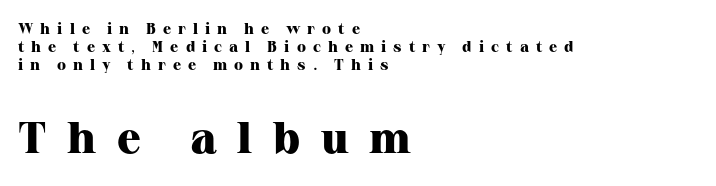
The image shows 44 px heavy serif type, upright; set left-aligned, line spacing 1.21x, unusually wide letter spacing (+0.47 em), not underlined; the second (bottom) block is 2.93x larger; high stroke contrast and a medium x-height.
